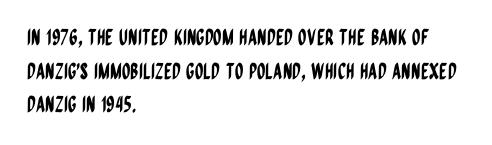
{"italic": "no", "underline": "no", "align": "left", "line_spacing": "normal", "line_spacing_ratio": 1.53, "letter_spacing": "normal", "letter_spacing_em": 0.0, "glyph_px": 22}
